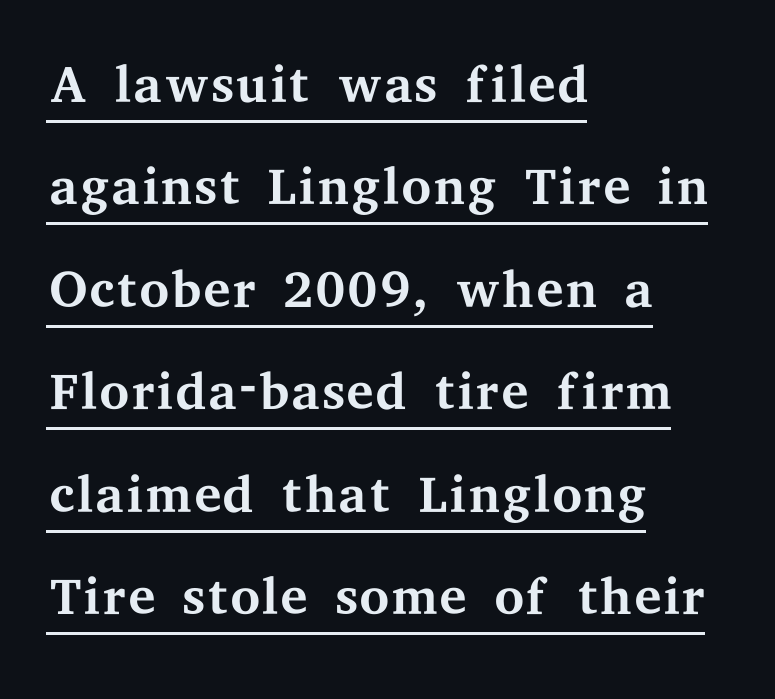
The image shows 77 px regular-weight, wide serif type, upright; set left-aligned, normal line spacing (1.33x), normal letter spacing, underlined; medium stroke contrast and a medium x-height.
